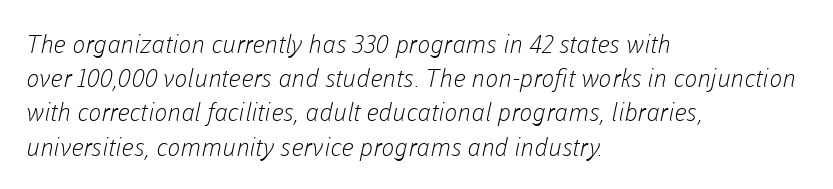
The image shows 25 px text type; set left-aligned, normal line spacing (1.37x), normal letter spacing, not underlined.
